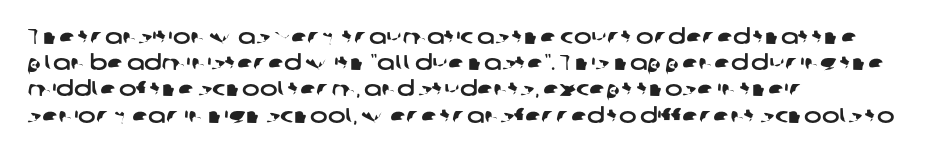
Visually the block forms a straight wall on the left and a jagged coastline on the right. Whoever set this chose a conventional vertical rhythm. The words here are not underlined. Short note: letters normally spaced.
